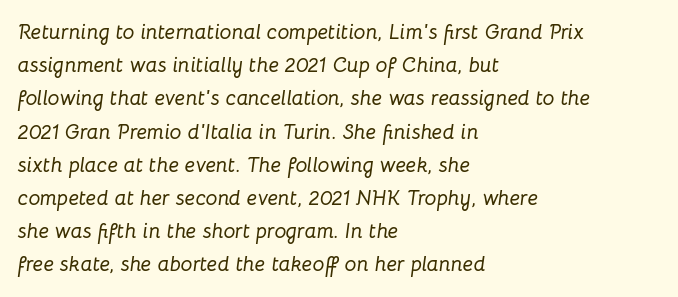
Standard letterfit; no display-style spreading of the glyphs. The ragged edge is on the right, which tells us the setting is flush left. Italic: yes, the glyphs are oblique. The space beneath each line is pristine and unruled.
